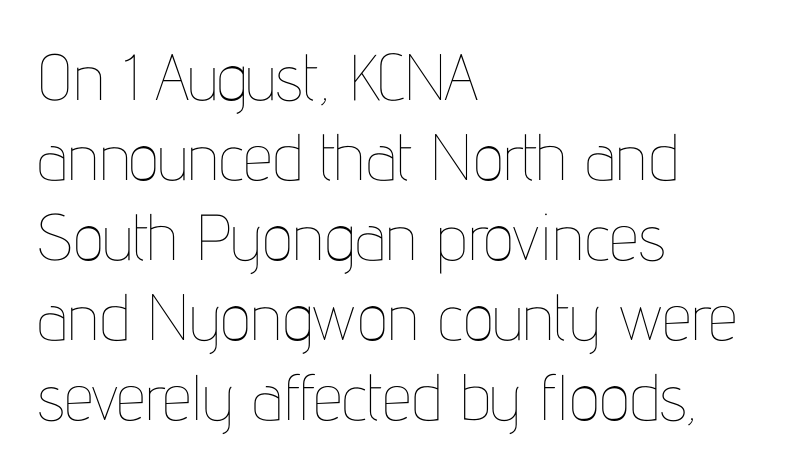
The image shows 65 px thin, condensed type, upright; set left-aligned, line spacing 1.23x, normal letter spacing, not underlined; low stroke contrast and a medium x-height.
